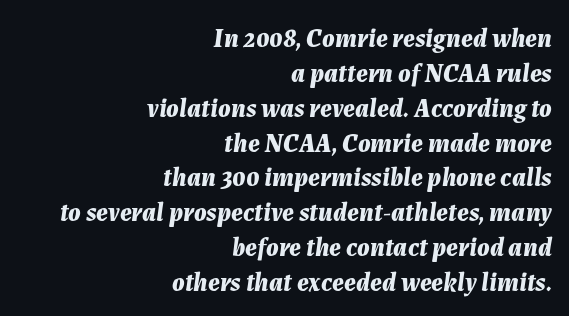
{"italic": "yes", "lean": "right", "slant_degrees": 7, "bold": "yes", "underline": "no", "align": "right", "line_spacing": "normal", "line_spacing_ratio": 1.34, "letter_spacing": "normal", "letter_spacing_em": 0.0, "glyph_px": 26}
